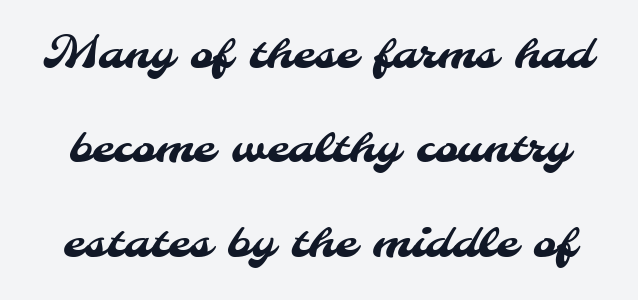
This sample uses a sans-serif face. Descenders hang freely into open space. A typesetter would call this proportional, since set widths differ per character. Quick note: interline space is abundant. The horizontal fit of the characters is conventional and even.
